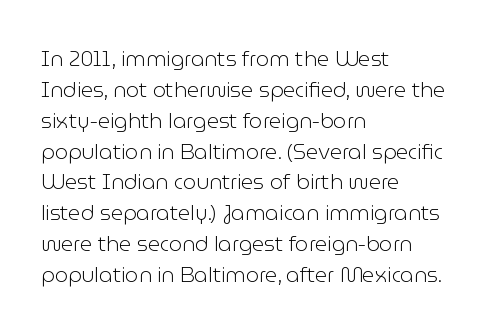
{"italic": "no", "bold": "no", "underline": "no", "align": "left", "line_spacing": "normal", "line_spacing_ratio": 1.47, "letter_spacing": "normal", "letter_spacing_em": 0.0, "glyph_px": 21}
